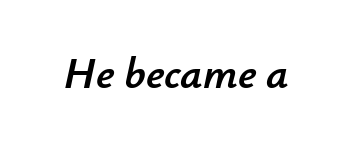
The image shows 44 px text type, italic (leaning right); set normal letter spacing, not underlined; low stroke contrast and a small x-height.
